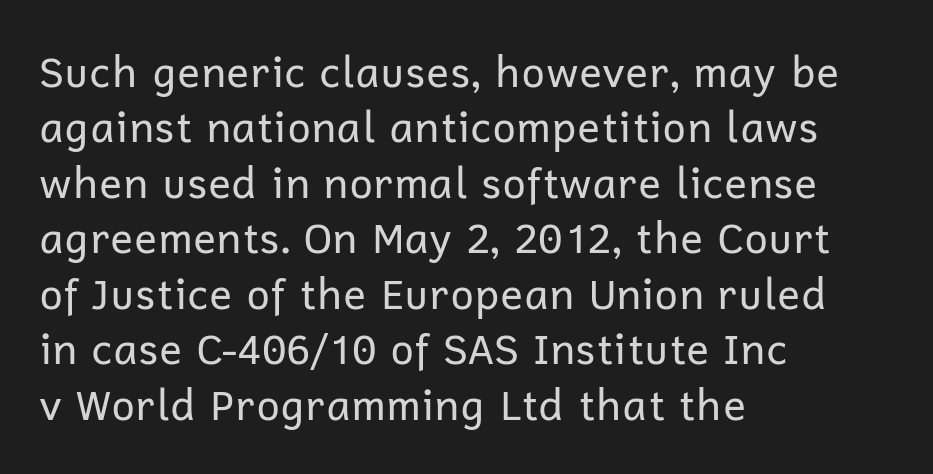
Style check: upright. Is the letter spacing exaggerated? No — it looks like the ordinary default. Decoration check: the copy has no underline. A normal amount of white space separates one row of letters from the next.
